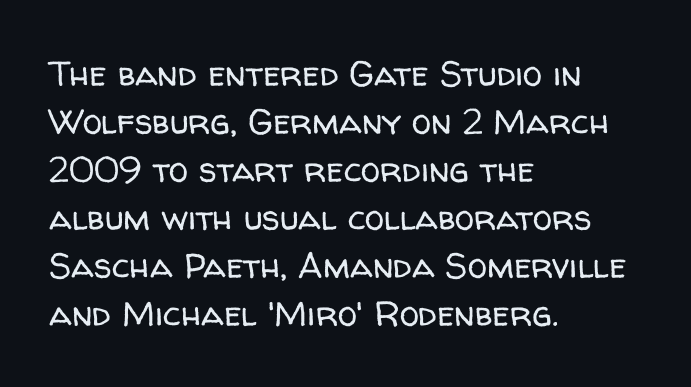
Q: Is the text bold? A: No.
Q: Is the text italic (slanted)? A: No, it is upright.
Q: Is the typeface a serif or a sans-serif typeface? A: Sans-serif.
Q: Is the text underlined? A: No.
Q: How is the paragraph aligned? A: Left-aligned.
Q: Is the spacing between letters normal or unusually wide? A: Normal.
Q: Is the spacing between lines tight, normal or loose? A: Normal.
Q: Width (condensed, normal, or wide)? A: Normal.
Q: Stroke contrast? A: Low.
Q: x-height? A: Medium.
Q: Monospaced? A: No.
